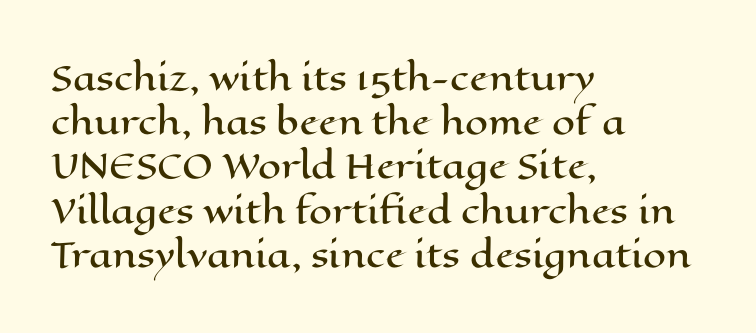
{"italic": "no", "width": "wide", "stroke_contrast": "high", "x_height": "medium", "monospaced": "no", "underline": "no", "align": "left", "line_spacing": "normal", "line_spacing_ratio": 1.34, "letter_spacing": "normal", "letter_spacing_em": 0.0, "glyph_px": 33}
